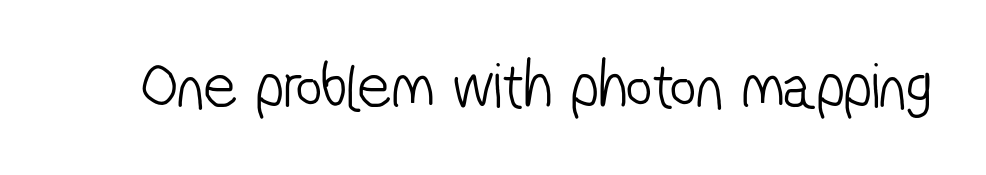
Q: Is the text bold? A: No.
Q: Is the typeface a serif or a sans-serif typeface? A: Sans-serif.
Q: Is the text underlined? A: No.
Q: Is the spacing between letters normal or unusually wide? A: Normal.
Q: Width (condensed, normal, or wide)? A: Condensed.
Q: Stroke contrast? A: Low.
Q: x-height? A: Medium.
Q: Monospaced? A: No.
